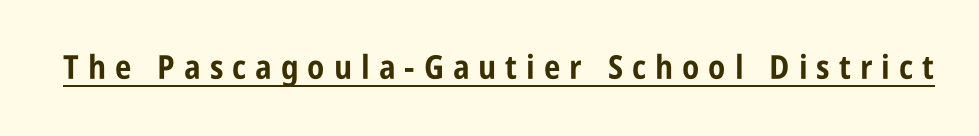
The image shows 33 px bold, condensed sans-serif type, upright; set unusually wide letter spacing (+0.27 em), underlined; low stroke contrast and a large x-height.
